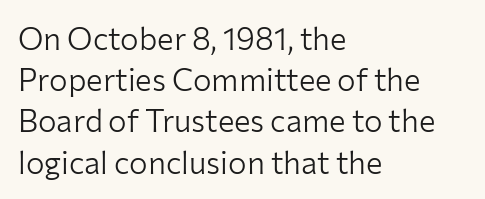
{"serif": "no", "italic": "no", "bold": "no", "weight": "light", "width": "normal", "stroke_contrast": "low", "x_height": "medium", "monospaced": "no", "underline": "no", "align": "left", "line_spacing": "normal", "line_spacing_ratio": 1.33, "letter_spacing": "normal", "letter_spacing_em": 0.0, "glyph_px": 31}
